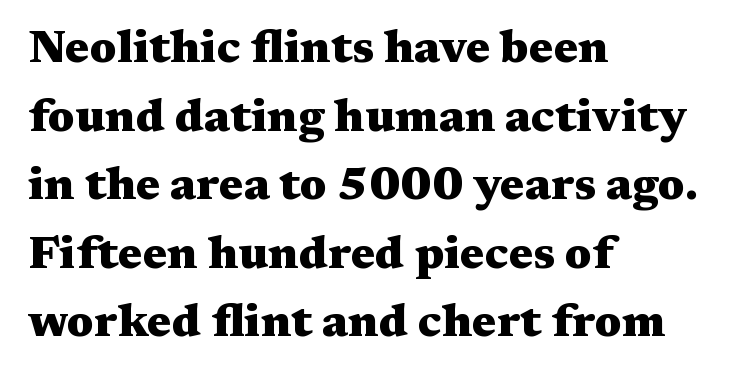
Q: Is the text bold? A: Yes.
Q: Is the text italic (slanted)? A: No, it is upright.
Q: Is the typeface a serif or a sans-serif typeface? A: Serif.
Q: Is the text underlined? A: No.
Q: How is the paragraph aligned? A: Left-aligned.
Q: Is the spacing between letters normal or unusually wide? A: Normal.
Q: Is the spacing between lines tight, normal or loose? A: Normal.
Q: Width (condensed, normal, or wide)? A: Wide.
Q: Stroke contrast? A: Medium.
Q: x-height? A: Medium.
Q: Monospaced? A: No.
